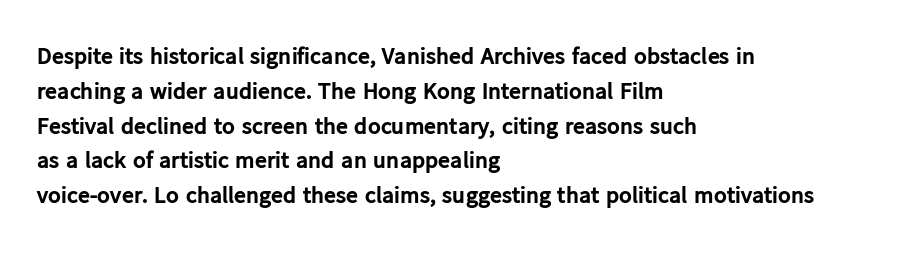
Q: Is the text bold? A: Yes.
Q: Is the text italic (slanted)? A: No, it is upright.
Q: Is the text underlined? A: No.
Q: How is the paragraph aligned? A: Left-aligned.
Q: Is the spacing between letters normal or unusually wide? A: Normal.
Q: Is the spacing between lines tight, normal or loose? A: Normal.
